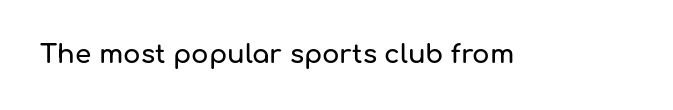
Q: Is the text italic (slanted)? A: No, it is upright.
Q: Is the text underlined? A: No.
Q: Is the spacing between letters normal or unusually wide? A: Normal.
